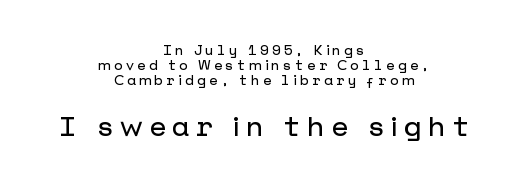
Quick note: not italic, upright. These lines are centered, leaving both edges ragged. Top chunk: small. Bottom chunk: large. Successive baselines arrive quickly, one right under another.
